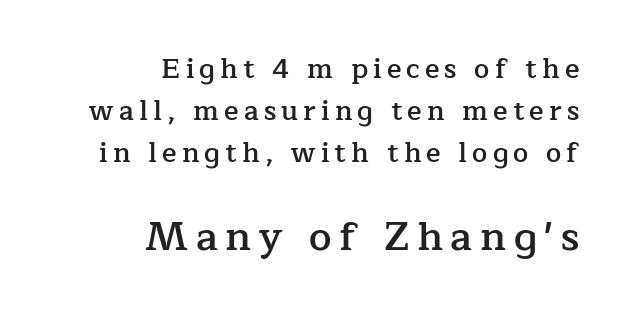
{"serif": "yes", "italic": "no", "bold": "semi", "weight": "semibold", "width": "normal", "stroke_contrast": "low", "x_height": "medium", "monospaced": "no", "underline": "no", "align": "right", "line_spacing": "normal", "line_spacing_ratio": 1.55, "larger_block": "second", "size_ratio": 1.48, "glyph_px": 40}
